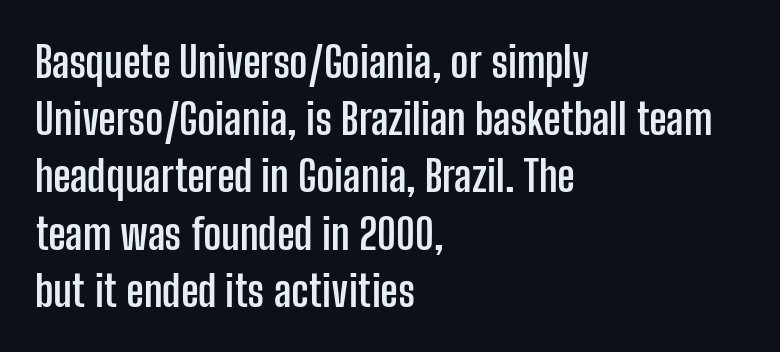
This is sans-serif lettering, the kind often seen on screens and signage. Beneath every word, the page is bare. What stands out about the letter spacing? Nothing — it is the standard amount. Italic: no, the glyphs are upright roman.
